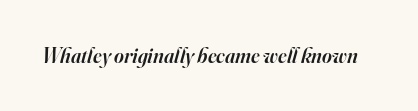
Q: Is the text bold? A: Semi-bold.
Q: Is the text italic (slanted)? A: Yes, it leans right by about 16 degrees.
Q: Is the text underlined? A: No.
Q: Is the spacing between letters normal or unusually wide? A: Normal.
